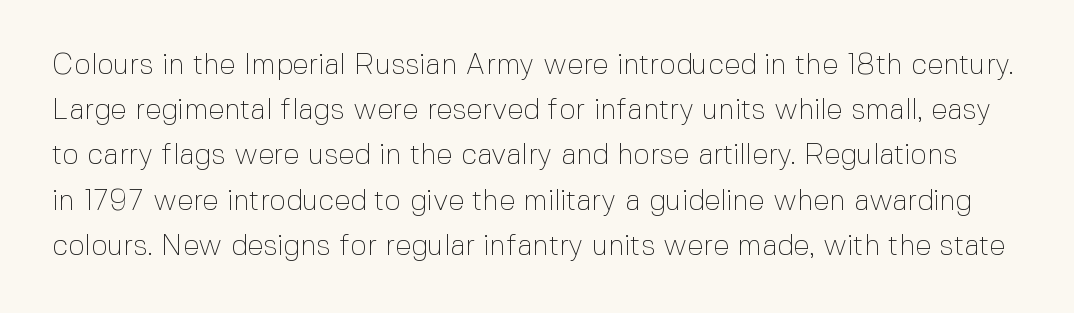
Q: Is the text bold? A: No.
Q: Is the text italic (slanted)? A: No, it is upright.
Q: Is the typeface a serif or a sans-serif typeface? A: Sans-serif.
Q: Is the text underlined? A: No.
Q: Is the spacing between letters normal or unusually wide? A: Normal.
Q: Is the spacing between lines tight, normal or loose? A: Normal.
Q: Width (condensed, normal, or wide)? A: Normal.
Q: x-height? A: Medium.
Q: Monospaced? A: No.
